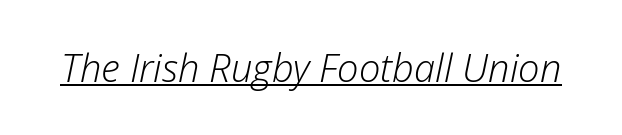
{"italic": "yes", "lean": "right", "slant_degrees": 12, "bold": "no", "weight": "light", "width": "normal", "stroke_contrast": "low", "x_height": "medium", "monospaced": "no", "underline": "yes", "letter_spacing": "normal", "letter_spacing_em": 0.0, "glyph_px": 38}
